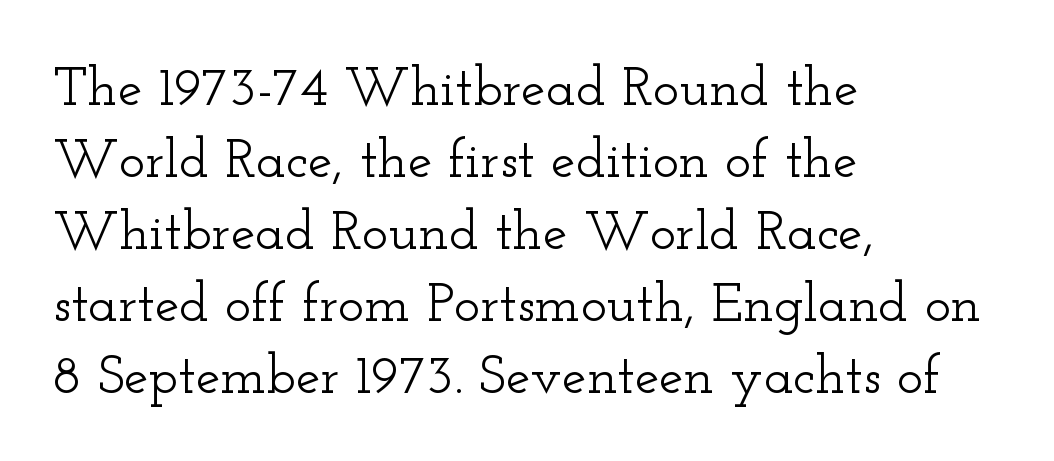
{"serif": "yes", "italic": "no", "width": "wide", "stroke_contrast": "low", "x_height": "small", "monospaced": "no", "underline": "no", "align": "left", "line_spacing": "normal", "line_spacing_ratio": 1.31, "letter_spacing": "normal", "letter_spacing_em": 0.0, "glyph_px": 55}
